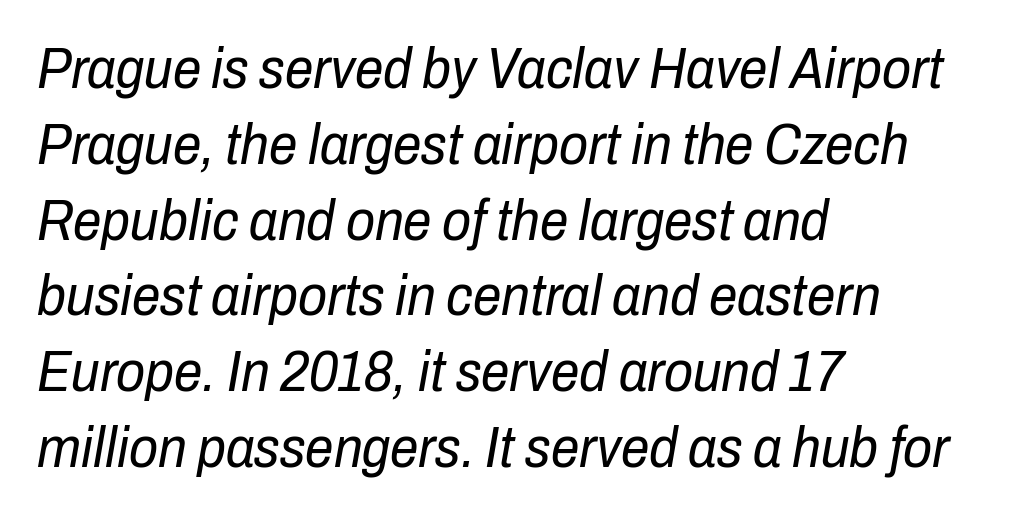
{"italic": "yes", "lean": "right", "slant_degrees": 10, "bold": "no", "weight": "regular", "width": "condensed", "stroke_contrast": "low", "x_height": "medium", "monospaced": "no", "underline": "no", "align": "left", "line_spacing": "normal", "line_spacing_ratio": 1.33, "letter_spacing": "normal", "letter_spacing_em": 0.0, "glyph_px": 57}
